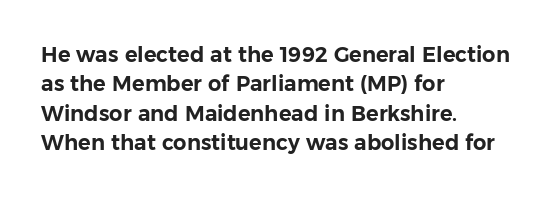
{"italic": "no", "underline": "no", "align": "left", "line_spacing": "normal", "line_spacing_ratio": 1.4, "letter_spacing": "normal", "letter_spacing_em": 0.0, "glyph_px": 21}
